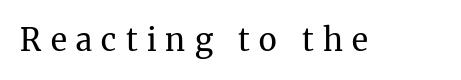
{"serif": "yes", "italic": "no", "bold": "no", "weight": "regular", "width": "normal", "stroke_contrast": "medium", "x_height": "medium", "monospaced": "no", "underline": "no", "letter_spacing": "wide", "letter_spacing_em": 0.3, "glyph_px": 31}
